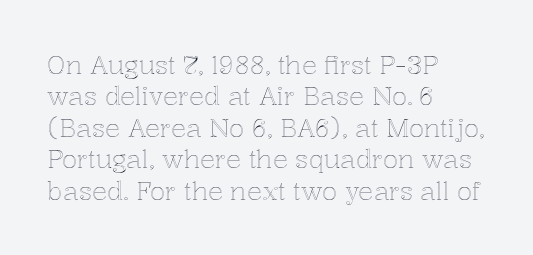
{"italic": "no", "underline": "no", "align": "left", "line_spacing": "normal", "line_spacing_ratio": 1.26, "letter_spacing": "normal", "letter_spacing_em": 0.0, "glyph_px": 25}
